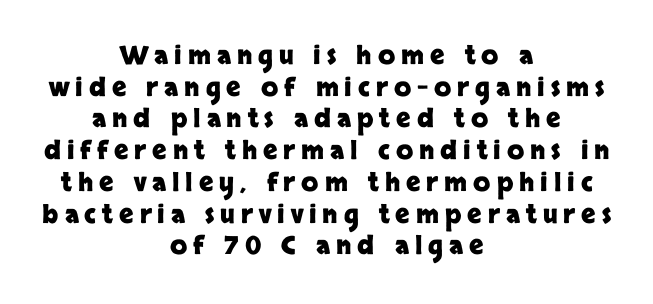
The type sits square on the baseline with zero lean. The font is running at its bold setting. Which margin do the lines hug? Neither — every line sits in the middle. One glance says typical: line gaps are just what's usual. Anything drawn beneath the words? Only blank space. In terms of letterspacing, this is a distinctly airy, spread setting.
